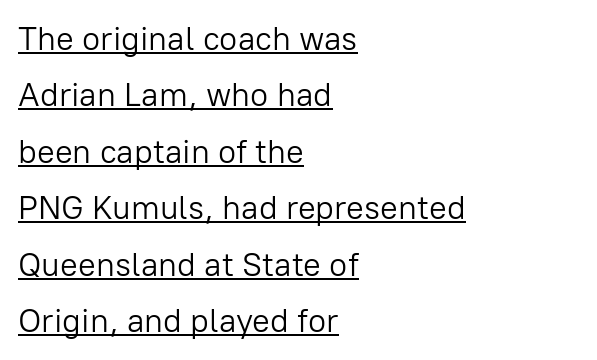
Heaviness? Minimal to ordinary, like unemphasized prose. Caption: standard tracking, unaltered. Proportional: the letters do not fall into vertical columns. Teacher's note: observe the even left margin — that is flush-left alignment.
